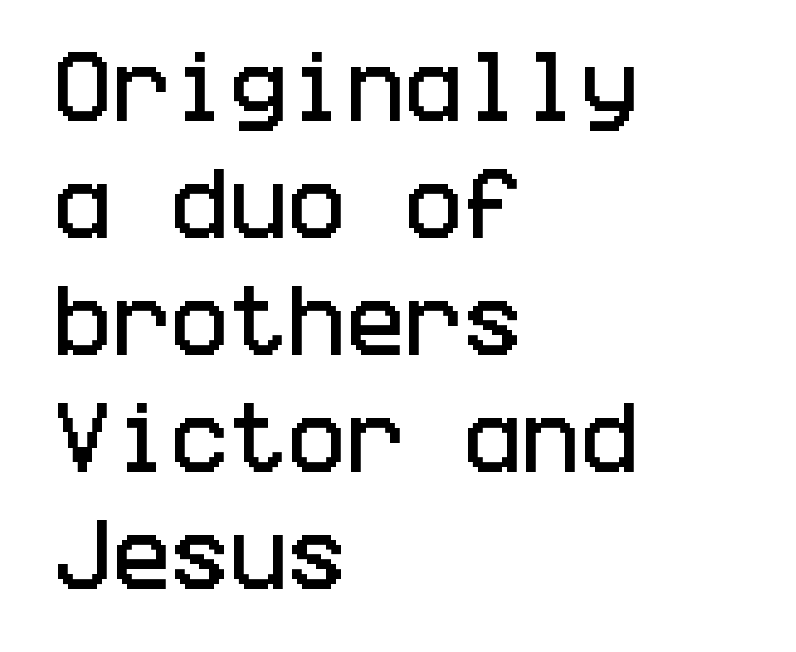
{"serif": "no", "italic": "no", "width": "condensed", "stroke_contrast": "low", "x_height": "large", "underline": "no", "align": "left", "line_spacing": "normal", "line_spacing_ratio": 1.5, "letter_spacing": "normal", "letter_spacing_em": 0.0, "glyph_px": 78}
